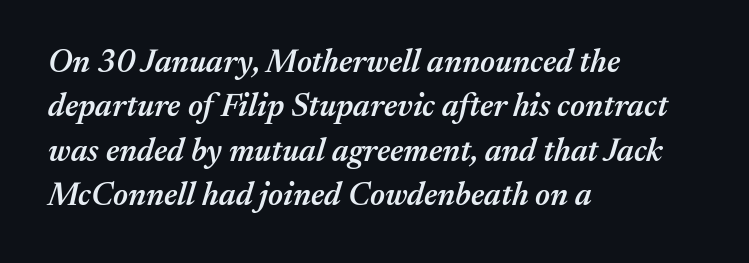
{"italic": "yes", "lean": "right", "slant_degrees": 17, "bold": "semi", "weight": "semibold", "width": "normal", "stroke_contrast": "medium", "x_height": "medium", "monospaced": "no", "underline": "no", "align": "left", "line_spacing": "normal", "line_spacing_ratio": 1.39, "letter_spacing": "normal", "letter_spacing_em": 0.0, "glyph_px": 32}
